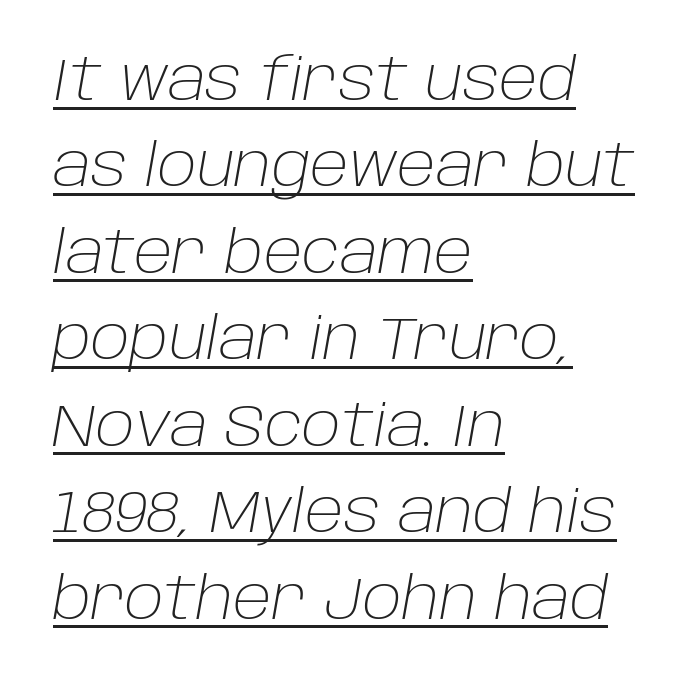
The image shows 58 px light type, italic (leaning right); set left-aligned, normal line spacing (1.49x), normal letter spacing, underlined; low stroke contrast and a large x-height.
